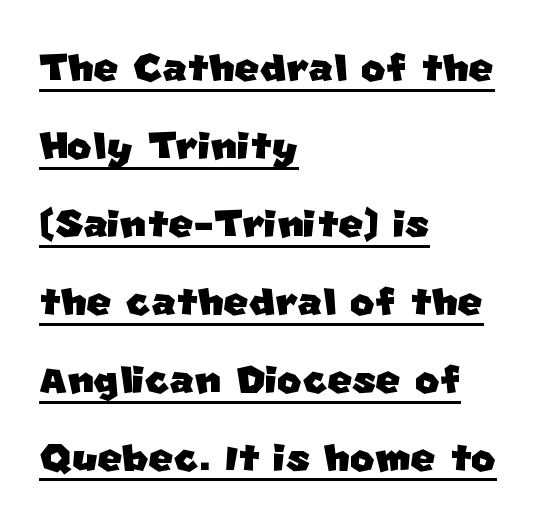
The line-height multiplier appears to be the usual default. Each line of the rendering has a horizontal stroke beneath the glyphs. The letters carry no serifs — their stems end cleanly without finishing strokes. No extra tracking has been applied to these lines. Proportional: the letters do not fall into vertical columns.
